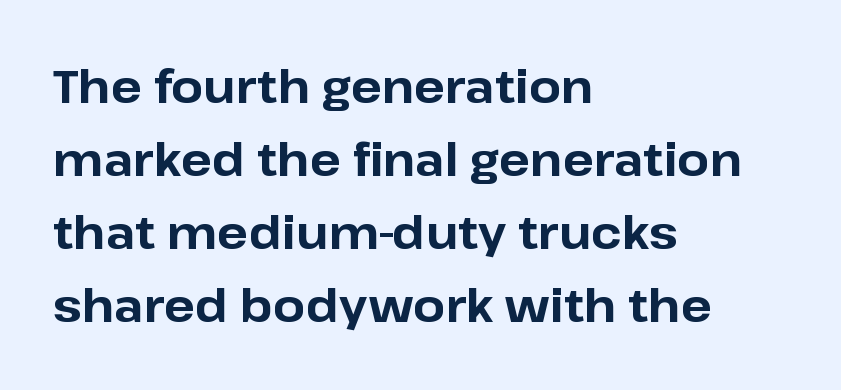
The image shows 46 px bold sans-serif type, upright; set left-aligned, normal line spacing (1.59x), normal letter spacing, not underlined; low stroke contrast and a medium x-height.
